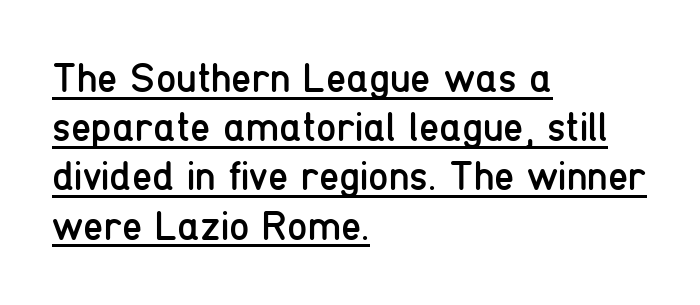
{"serif": "no", "italic": "no", "bold": "no", "weight": "regular", "width": "condensed", "stroke_contrast": "low", "x_height": "medium", "monospaced": "no", "underline": "yes", "align": "left", "line_spacing_ratio": 1.2, "letter_spacing": "normal", "letter_spacing_em": 0.0, "glyph_px": 41}
